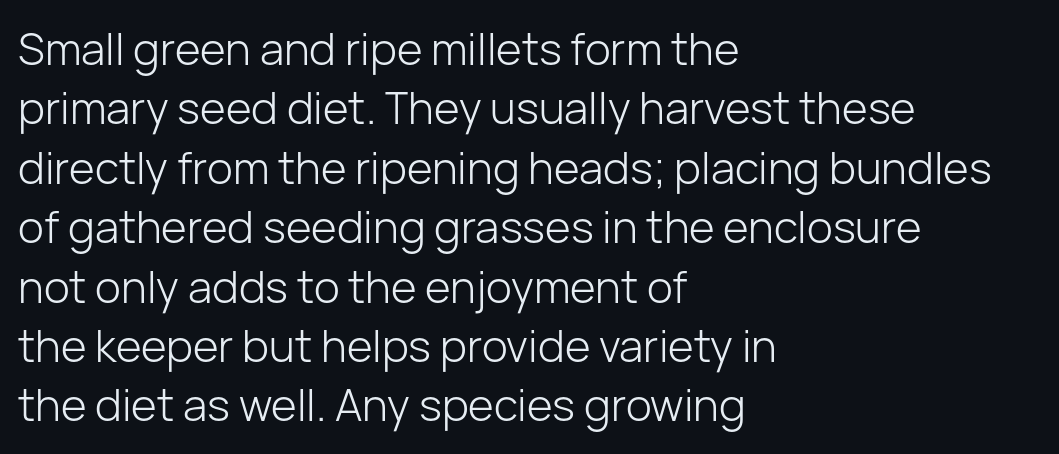
Q: Is the text bold? A: No.
Q: Is the text italic (slanted)? A: No, it is upright.
Q: Is the typeface a serif or a sans-serif typeface? A: Sans-serif.
Q: Is the text underlined? A: No.
Q: How is the paragraph aligned? A: Left-aligned.
Q: Is the spacing between letters normal or unusually wide? A: Normal.
Q: Is the spacing between lines tight, normal or loose? A: Normal.
Q: Width (condensed, normal, or wide)? A: Normal.
Q: Stroke contrast? A: Low.
Q: x-height? A: Medium.
Q: Monospaced? A: No.
